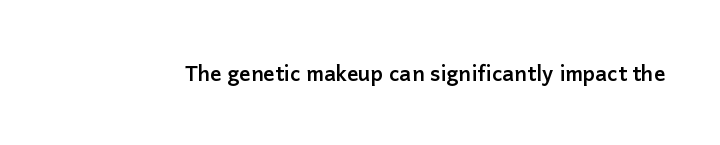
The letterforms sit shoulder to shoulder at normal distance. These lines were composed using upright roman letters. Check the space under the baseline: it is left empty. The sample has been set heavy, in full bold.
